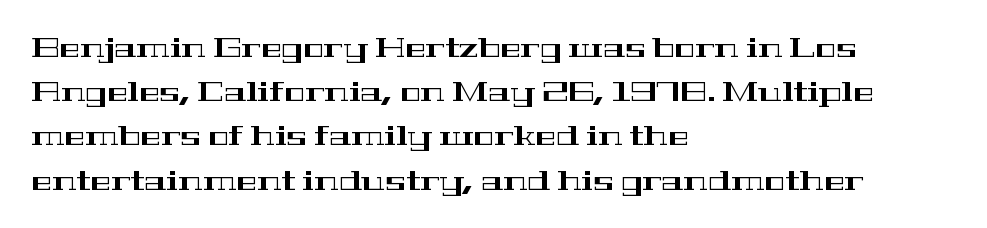
{"serif": "yes", "italic": "no", "width": "wide", "stroke_contrast": "high", "x_height": "medium", "monospaced": "no", "underline": "no", "align": "left", "line_spacing": "normal", "line_spacing_ratio": 1.58, "letter_spacing": "normal", "letter_spacing_em": 0.0, "glyph_px": 28}
